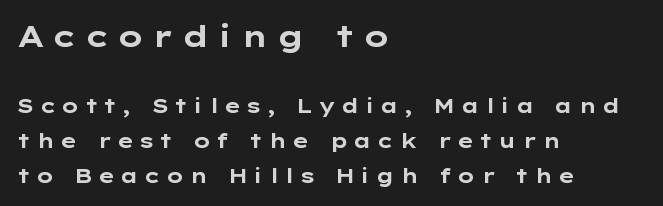
{"serif": "no", "italic": "no", "bold": "yes", "weight": "bold", "width": "wide", "stroke_contrast": "low", "x_height": "medium", "monospaced": "no", "underline": "no", "align": "left", "line_spacing_ratio": 1.75, "letter_spacing": "wide", "letter_spacing_em": 0.25, "larger_block": "first", "size_ratio": 1.5, "glyph_px": 30}
